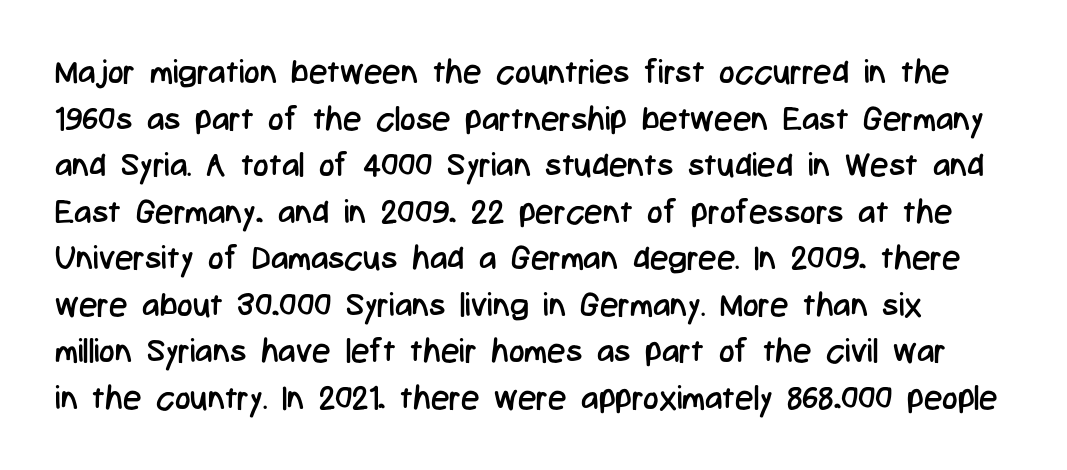
The image shows 33 px regular-weight, condensed sans-serif type, upright; set normal line spacing (1.41x), normal letter spacing, not underlined; low stroke contrast and a medium x-height.
